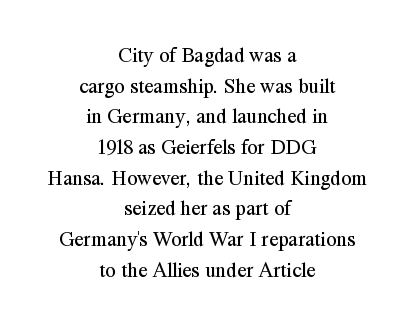
Short and long lines alike share a common midpoint. One glance says typical: line gaps are just what's usual. In terms of posture, this sample is upright. Stem width sits at or under what a default text font uses. Glyph-to-glyph distance matches everyday printed text. Check under the words: just untouched page.
